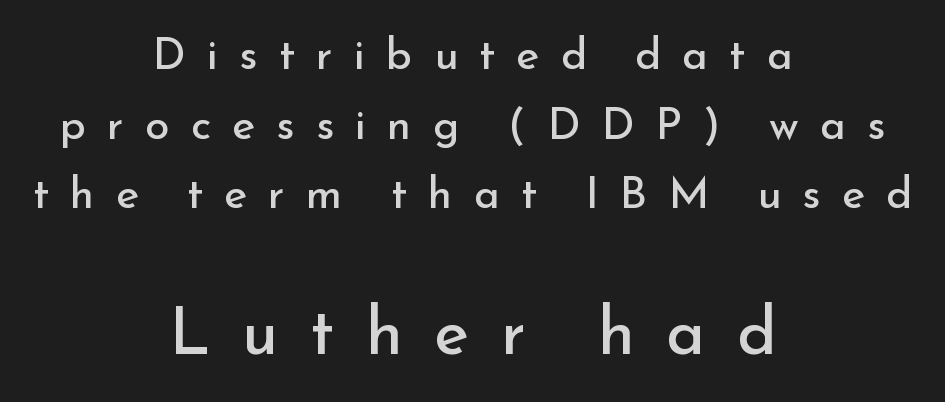
The image shows 66 px regular-weight sans-serif type, upright; set centered, normal line spacing (1.58x), unusually wide letter spacing (+0.48 em), not underlined; the second (bottom) block is 1.5x larger; low stroke contrast and a small x-height.
